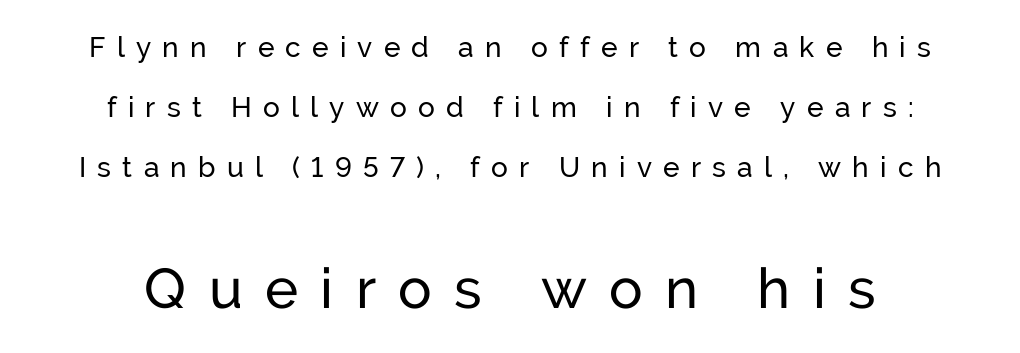
Posture: upright roman. Where is the straight margin? There isn't one; the lines are centered. Two sizes are in play, and the larger belongs to the second block. Loosely led — the rows are spread out. No word sits above an underline. A typesetter would call this proportional, since set widths differ per character.
